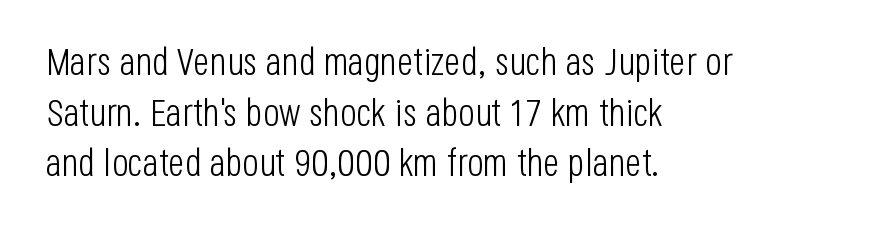
Q: Is the text bold? A: No.
Q: Is the text italic (slanted)? A: No, it is upright.
Q: Is the typeface a serif or a sans-serif typeface? A: Sans-serif.
Q: Is the text underlined? A: No.
Q: How is the paragraph aligned? A: Left-aligned.
Q: Is the spacing between letters normal or unusually wide? A: Normal.
Q: Is the spacing between lines tight, normal or loose? A: Normal.
Q: Width (condensed, normal, or wide)? A: Condensed.
Q: Stroke contrast? A: Low.
Q: x-height? A: Large.
Q: Monospaced? A: No.
